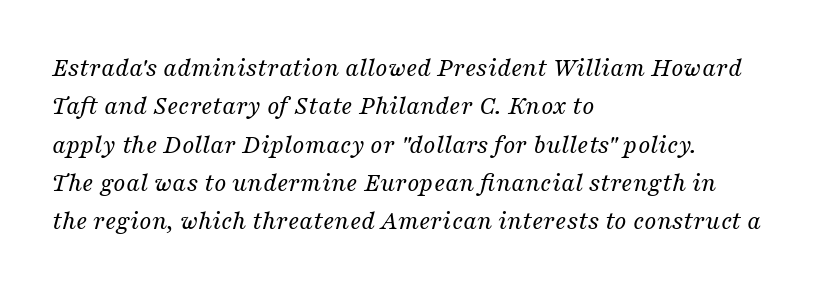
{"italic": "yes", "lean": "right", "slant_degrees": 16, "bold": "no", "underline": "no", "align": "left", "line_spacing": "normal", "line_spacing_ratio": 1.42, "letter_spacing": "normal", "letter_spacing_em": 0.0, "glyph_px": 27}
